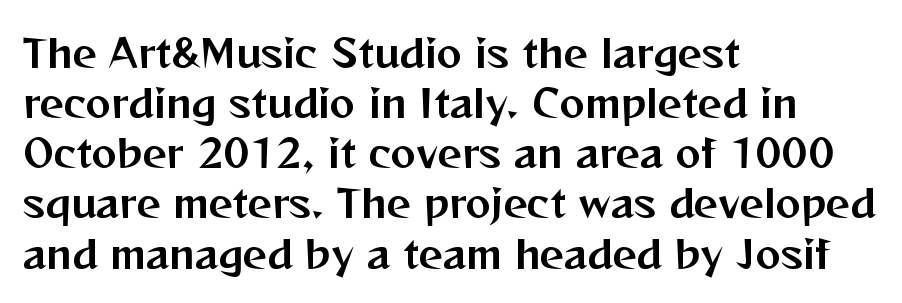
Q: Is the text italic (slanted)? A: No, it is upright.
Q: Is the typeface a serif or a sans-serif typeface? A: Sans-serif.
Q: Is the text underlined? A: No.
Q: How is the paragraph aligned? A: Left-aligned.
Q: Is the spacing between letters normal or unusually wide? A: Normal.
Q: Is the spacing between lines tight, normal or loose? A: Normal.
Q: Width (condensed, normal, or wide)? A: Normal.
Q: Stroke contrast? A: Medium.
Q: x-height? A: Medium.
Q: Monospaced? A: No.
